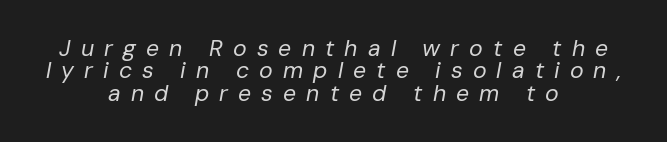
Q: Is the text bold? A: No.
Q: Is the text italic (slanted)? A: Yes, it leans right by about 10 degrees.
Q: Is the text underlined? A: No.
Q: How is the paragraph aligned? A: Centered.
Q: Is the spacing between letters normal or unusually wide? A: Unusually wide.
Q: Is the spacing between lines tight, normal or loose? A: Tight.
